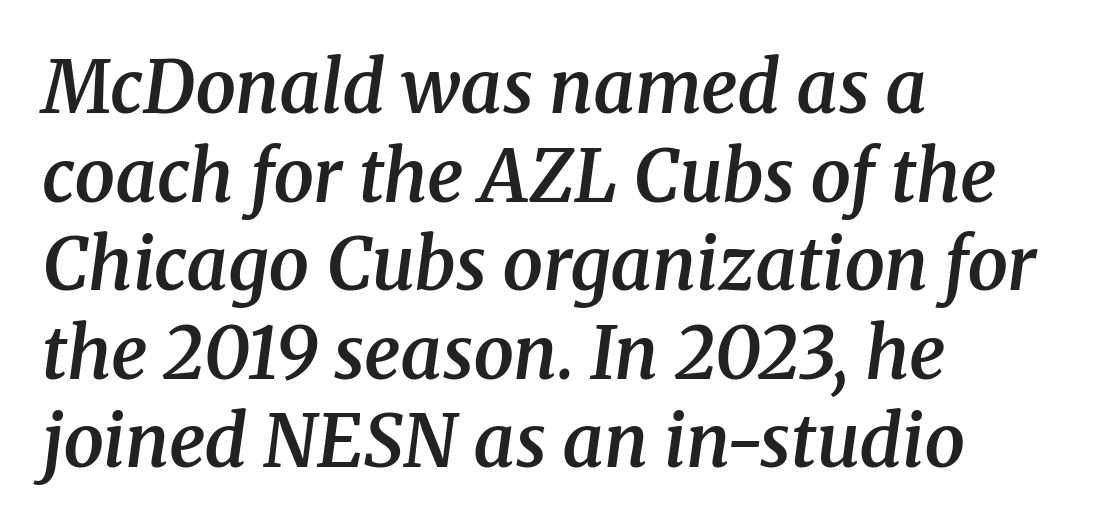
{"serif": "yes", "italic": "yes", "lean": "right", "slant_degrees": 8, "bold": "semi", "weight": "semibold", "width": "normal", "stroke_contrast": "medium", "x_height": "medium", "monospaced": "no", "underline": "no", "align": "left", "line_spacing_ratio": 1.23, "letter_spacing": "normal", "letter_spacing_em": 0.0, "glyph_px": 72}
